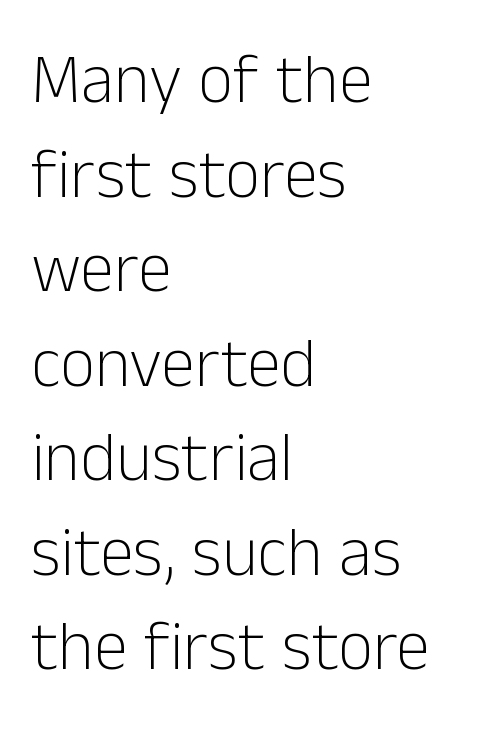
Q: Is the text bold? A: No.
Q: Is the text italic (slanted)? A: No, it is upright.
Q: Is the typeface a serif or a sans-serif typeface? A: Sans-serif.
Q: Is the text underlined? A: No.
Q: How is the paragraph aligned? A: Left-aligned.
Q: Is the spacing between letters normal or unusually wide? A: Normal.
Q: Is the spacing between lines tight, normal or loose? A: Normal.
Q: Width (condensed, normal, or wide)? A: Normal.
Q: Stroke contrast? A: Low.
Q: x-height? A: Medium.
Q: Monospaced? A: No.
